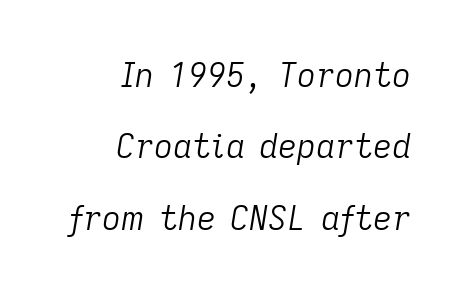
Q: Is the text bold? A: No.
Q: Is the text italic (slanted)? A: Yes, it leans right by about 9 degrees.
Q: Is the text underlined? A: No.
Q: How is the paragraph aligned? A: Right-aligned.
Q: Is the spacing between letters normal or unusually wide? A: Normal.
Q: Is the spacing between lines tight, normal or loose? A: Loose.
Q: Width (condensed, normal, or wide)? A: Normal.
Q: Stroke contrast? A: Low.
Q: x-height? A: Medium.
Q: Monospaced? A: No.
